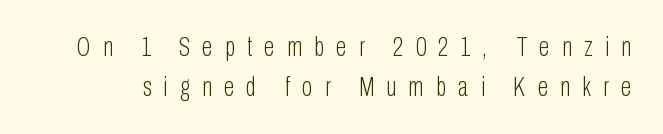
{"italic": "no", "bold": "no", "underline": "no", "line_spacing": "normal", "line_spacing_ratio": 1.48, "letter_spacing": "wide", "letter_spacing_em": 0.46, "glyph_px": 27}
